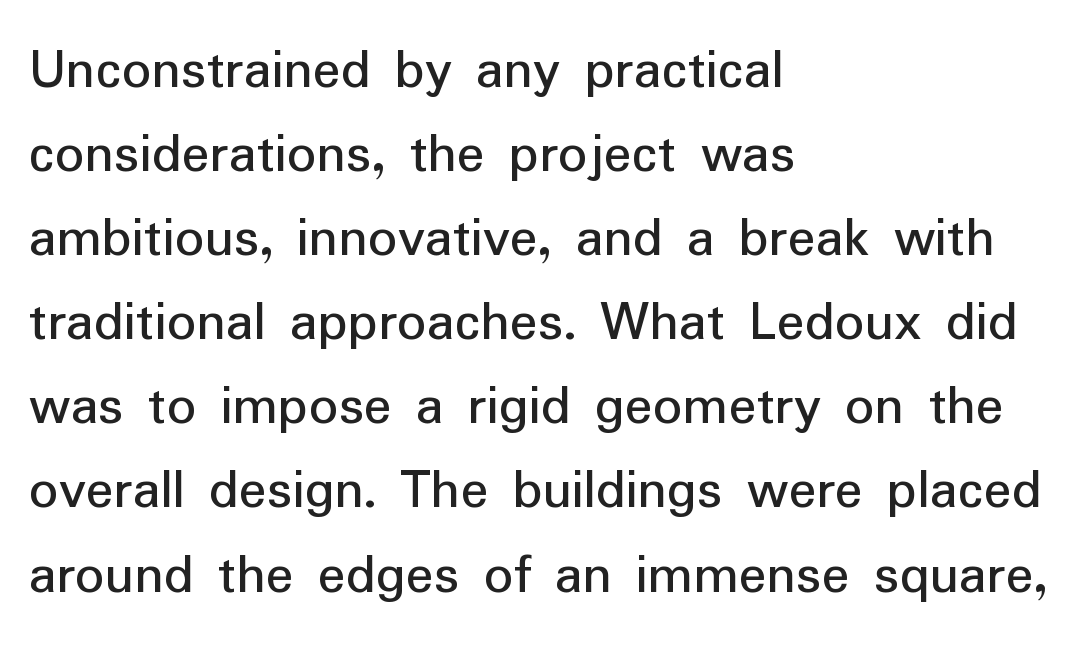
Q: Is the text bold? A: No.
Q: Is the text italic (slanted)? A: No, it is upright.
Q: Is the typeface a serif or a sans-serif typeface? A: Sans-serif.
Q: Is the text underlined? A: No.
Q: How is the paragraph aligned? A: Left-aligned.
Q: Is the spacing between letters normal or unusually wide? A: Normal.
Q: Is the spacing between lines tight, normal or loose? A: Normal.
Q: Width (condensed, normal, or wide)? A: Normal.
Q: Stroke contrast? A: Low.
Q: x-height? A: Medium.
Q: Monospaced? A: No.
